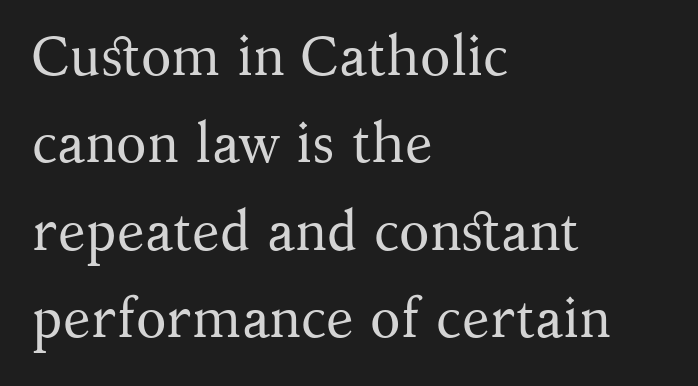
The image shows 56 px regular-weight serif type, upright; set left-aligned, normal line spacing (1.56x), normal letter spacing, not underlined; medium stroke contrast and a medium x-height.
